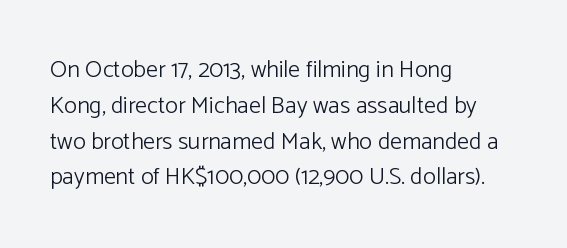
{"italic": "no", "bold": "no", "underline": "no", "align": "left", "line_spacing": "normal", "line_spacing_ratio": 1.49, "letter_spacing": "normal", "letter_spacing_em": 0.0, "glyph_px": 24}
